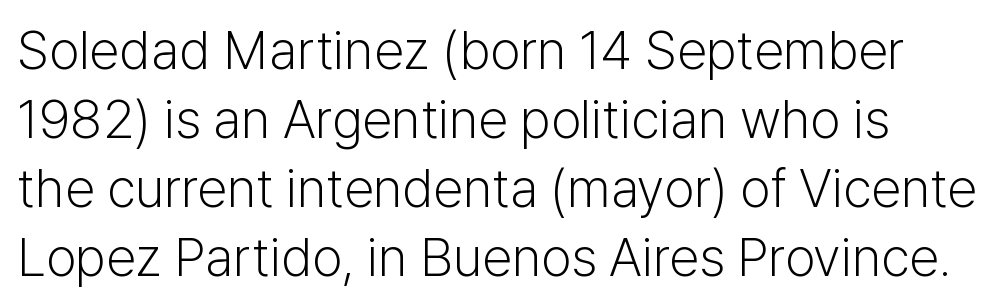
{"serif": "no", "italic": "no", "bold": "no", "weight": "light", "width": "normal", "stroke_contrast": "low", "x_height": "medium", "monospaced": "no", "underline": "no", "line_spacing": "normal", "line_spacing_ratio": 1.28, "letter_spacing": "normal", "letter_spacing_em": 0.0, "glyph_px": 54}
